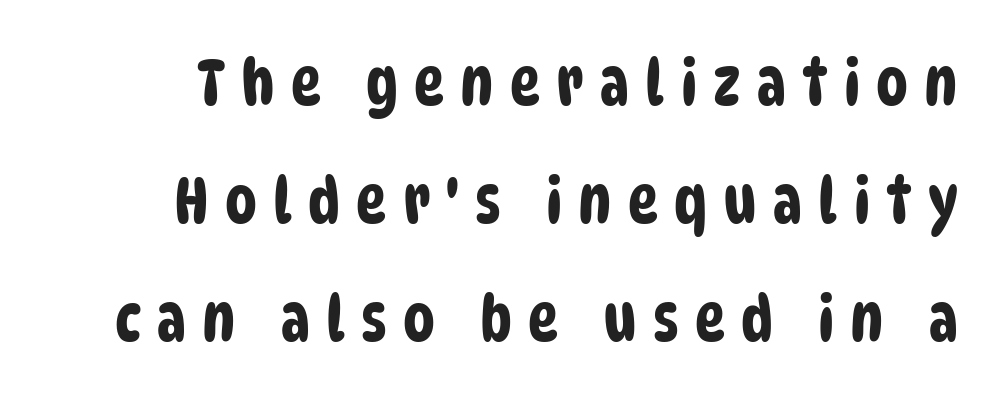
Q: Is the typeface a serif or a sans-serif typeface? A: Sans-serif.
Q: Is the text underlined? A: No.
Q: Is the spacing between letters normal or unusually wide? A: Unusually wide.
Q: Width (condensed, normal, or wide)? A: Condensed.
Q: Stroke contrast? A: Low.
Q: x-height? A: Large.
Q: Monospaced? A: No.
